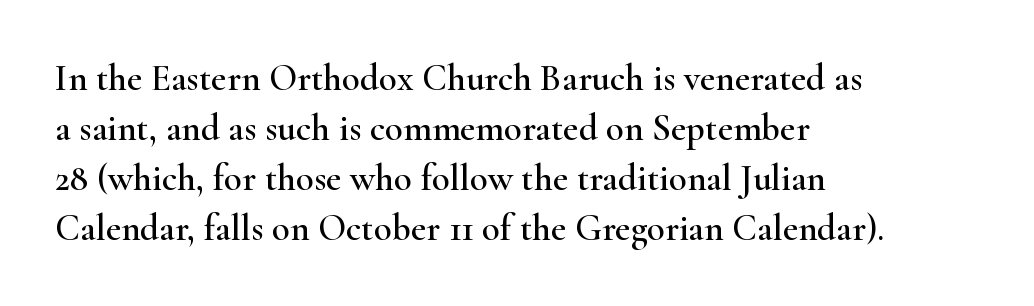
The glyphs in this specimen are seriffed. Typeset ragged right — the left edge is the straight one. Is the letter spacing exaggerated? No — it looks like the ordinary default. Do the characters align in a grid? No, the font is proportional. Regular leading.
